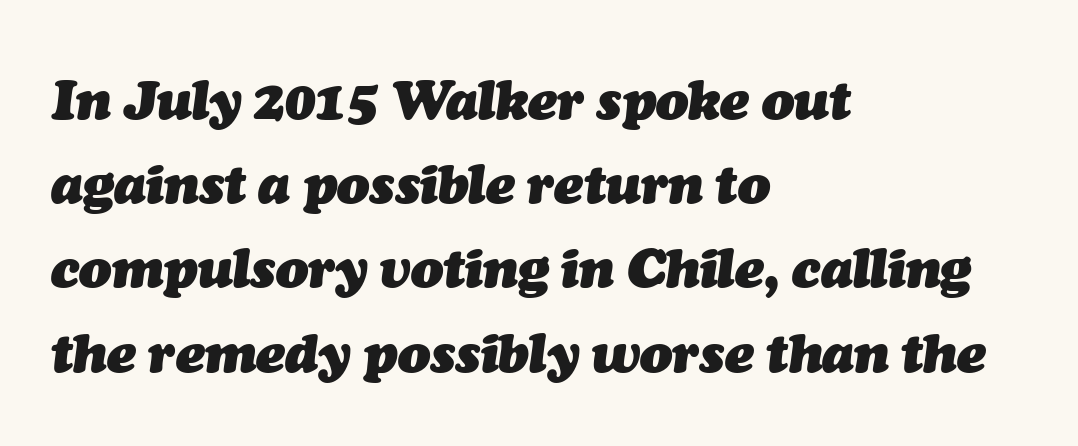
{"italic": "yes", "lean": "right", "slant_degrees": 7, "bold": "yes", "weight": "heavy", "width": "normal", "stroke_contrast": "medium", "x_height": "medium", "monospaced": "no", "underline": "no", "align": "left", "line_spacing": "normal", "line_spacing_ratio": 1.56, "letter_spacing": "normal", "letter_spacing_em": 0.0, "glyph_px": 54}
